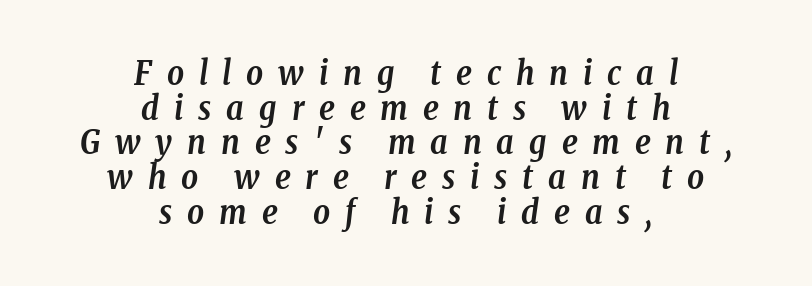
{"serif": "yes", "italic": "yes", "lean": "right", "slant_degrees": 8, "bold": "yes", "weight": "semibold", "width": "condensed", "stroke_contrast": "low", "x_height": "medium", "monospaced": "no", "underline": "no", "align": "center", "line_spacing": "tight", "line_spacing_ratio": 1.05, "letter_spacing": "wide", "letter_spacing_em": 0.45, "glyph_px": 33}
